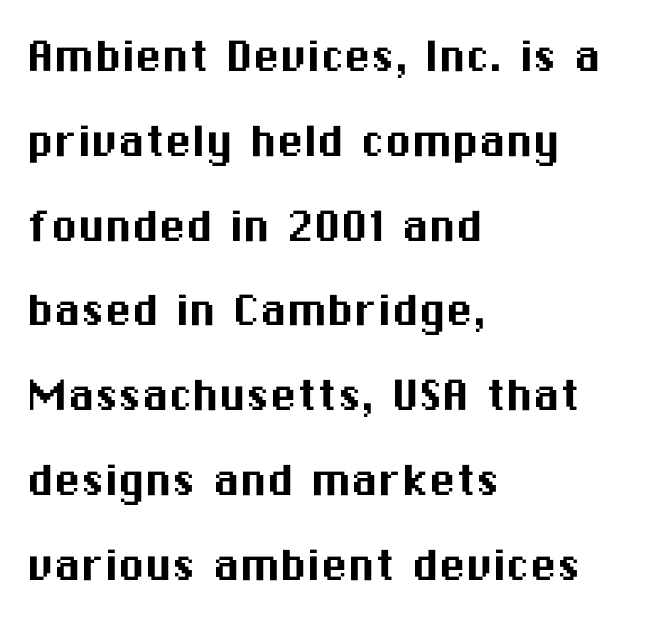
Q: Is the text italic (slanted)? A: No, it is upright.
Q: Is the typeface a serif or a sans-serif typeface? A: Sans-serif.
Q: Is the text underlined? A: No.
Q: How is the paragraph aligned? A: Left-aligned.
Q: Is the spacing between letters normal or unusually wide? A: Normal.
Q: Is the spacing between lines tight, normal or loose? A: Normal.
Q: Width (condensed, normal, or wide)? A: Normal.
Q: Stroke contrast? A: Medium.
Q: x-height? A: Medium.
Q: Monospaced? A: No.
